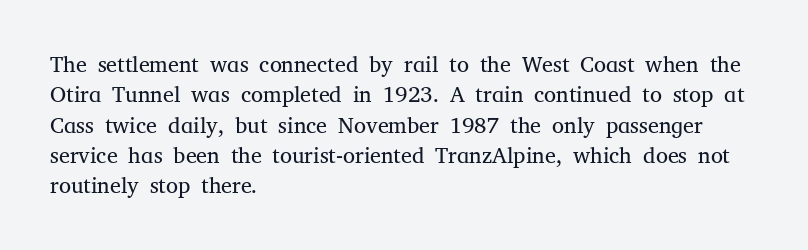
A quiet, ordinary-to-light weight characterises the typeface. The text block is weighted toward the left margin, trailing off unevenly rightward. This rendering leaves character spacing at its baseline value. Characters remain perfectly vertical along every line. The strip under each line holds only bare page.
